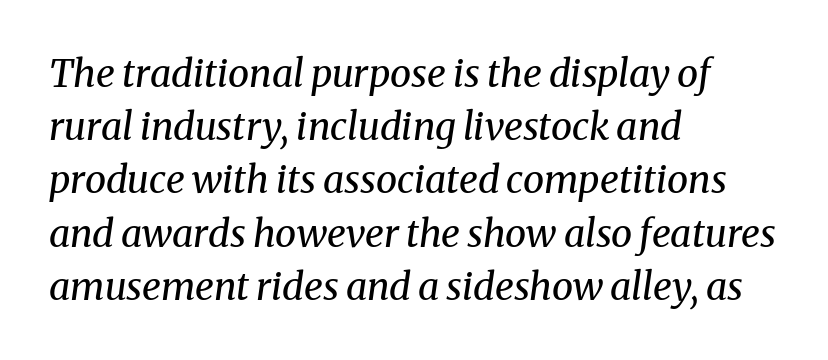
Q: Is the text bold? A: No.
Q: Is the text italic (slanted)? A: Yes, it leans right by about 8 degrees.
Q: Is the typeface a serif or a sans-serif typeface? A: Serif.
Q: Is the text underlined? A: No.
Q: How is the paragraph aligned? A: Left-aligned.
Q: Is the spacing between letters normal or unusually wide? A: Normal.
Q: Is the spacing between lines tight, normal or loose? A: Normal.
Q: Width (condensed, normal, or wide)? A: Normal.
Q: Stroke contrast? A: Medium.
Q: x-height? A: Medium.
Q: Monospaced? A: No.
